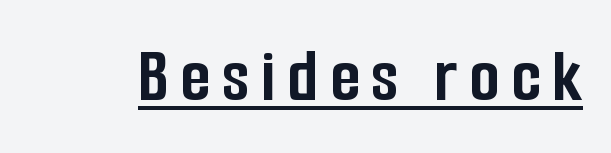
The image shows 78 px semibold, condensed sans-serif type, upright; set underlined; low stroke contrast and a medium x-height.
